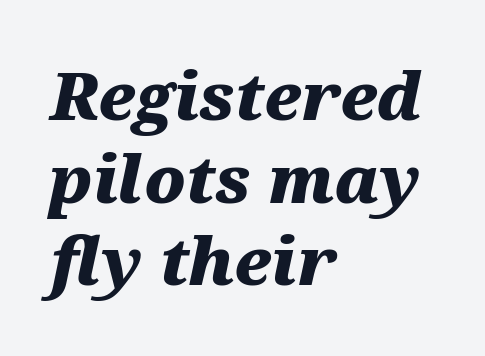
{"italic": "yes", "lean": "right", "slant_degrees": 12, "bold": "yes", "weight": "heavy", "width": "wide", "stroke_contrast": "medium", "x_height": "medium", "monospaced": "no", "underline": "no", "align": "left", "line_spacing": "normal", "line_spacing_ratio": 1.27, "letter_spacing": "normal", "letter_spacing_em": 0.0, "glyph_px": 65}
